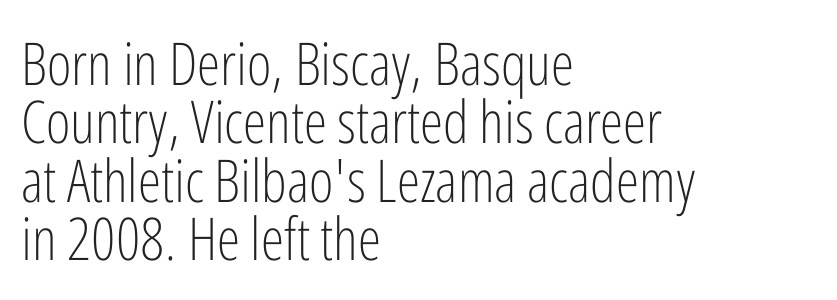
The strokes carry an ordinary text weight at most. Line starts are locked; line ends wander. Vertical strokes here are truly vertical. I'd call this a sans setting — the letters go barefoot. Proportional: the letters do not fall into vertical columns.
